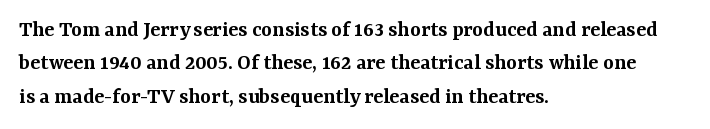
The line-height multiplier appears to be the usual default. The type is set solid horizontally, with unmodified tracking. This rendering uses left alignment, leaving the right contour irregular. Posture: vertical. Underlining? Definitely not there. The sample has been set in demibold, a notch under bold.
